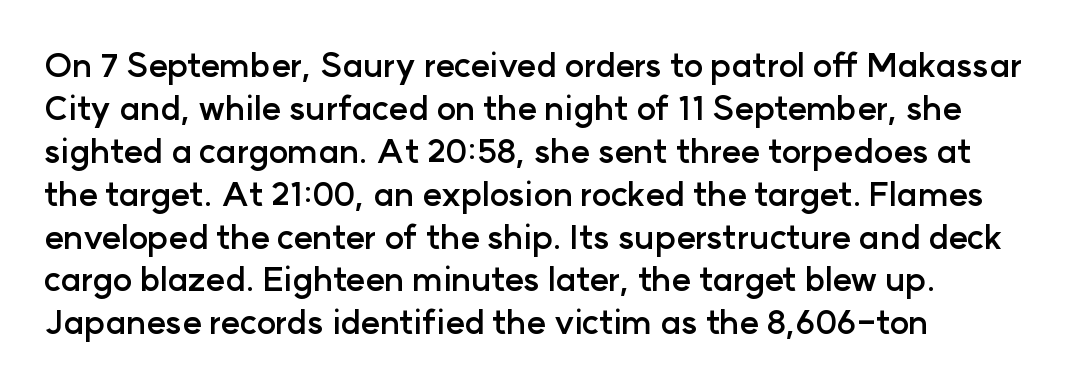
Proportional: the letters do not fall into vertical columns. Underlining? Definitely not there. Typographically, this falls in the sans-serif category. Honestly, the row spacing looks completely unremarkable. Posture: upright roman. The characters look thick and weighty, a clear bold.
